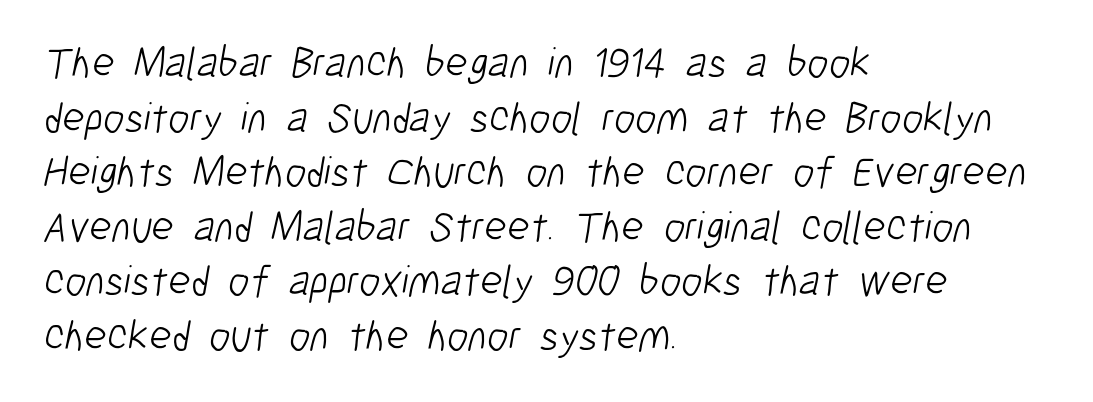
The image shows 43 px light, condensed sans-serif type; set left-aligned, normal line spacing (1.27x), normal letter spacing, not underlined; low stroke contrast and a medium x-height.
